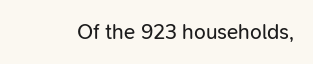
The image shows 21 px text type, upright; set normal letter spacing, not underlined.
